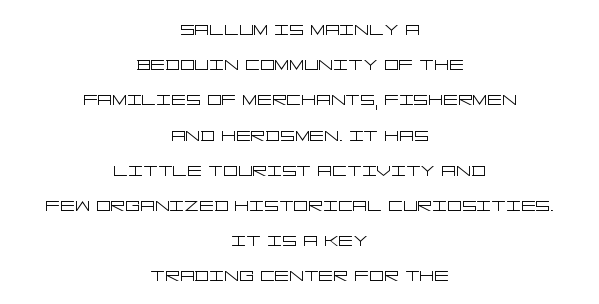
Q: Is the text bold? A: No.
Q: Is the text italic (slanted)? A: No, it is upright.
Q: Is the text underlined? A: No.
Q: How is the paragraph aligned? A: Centered.
Q: Is the spacing between letters normal or unusually wide? A: Normal.
Q: Is the spacing between lines tight, normal or loose? A: Normal.
